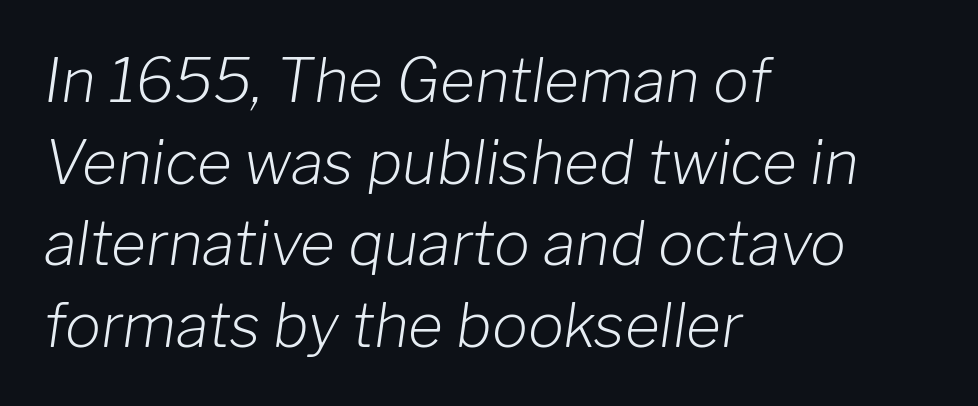
Q: Is the text bold? A: No.
Q: Is the text italic (slanted)? A: Yes, it leans right by about 8 degrees.
Q: Is the text underlined? A: No.
Q: How is the paragraph aligned? A: Left-aligned.
Q: Is the spacing between letters normal or unusually wide? A: Normal.
Q: Is the spacing between lines tight, normal or loose? A: Normal.
Q: Width (condensed, normal, or wide)? A: Normal.
Q: Stroke contrast? A: Low.
Q: x-height? A: Medium.
Q: Monospaced? A: No.
